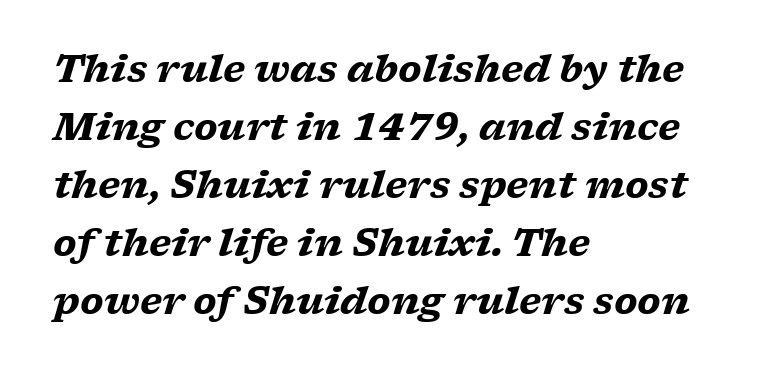
The image shows 37 px heavy, wide serif type, italic (leaning right); set left-aligned, normal line spacing (1.57x), normal letter spacing, not underlined; low stroke contrast and a medium x-height.
